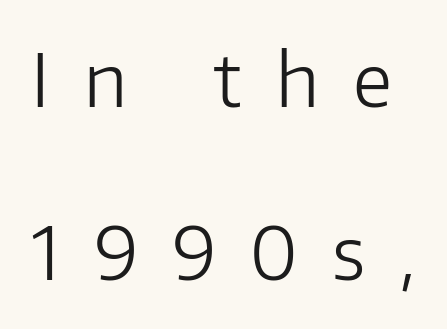
The image shows 73 px light sans-serif type, upright; set loose line spacing (2.37x), unusually wide letter spacing (+0.47 em), not underlined; low stroke contrast and a medium x-height.
